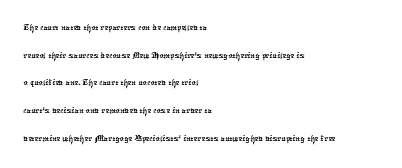
Q: Is the text underlined? A: No.
Q: How is the paragraph aligned? A: Left-aligned.
Q: Is the spacing between letters normal or unusually wide? A: Normal.
Q: Is the spacing between lines tight, normal or loose? A: Normal.
